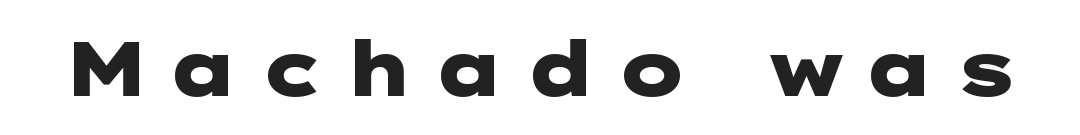
The image shows 77 px heavy, wide sans-serif type, upright; set unusually wide letter spacing (+0.23 em), not underlined; low stroke contrast and a medium x-height.
